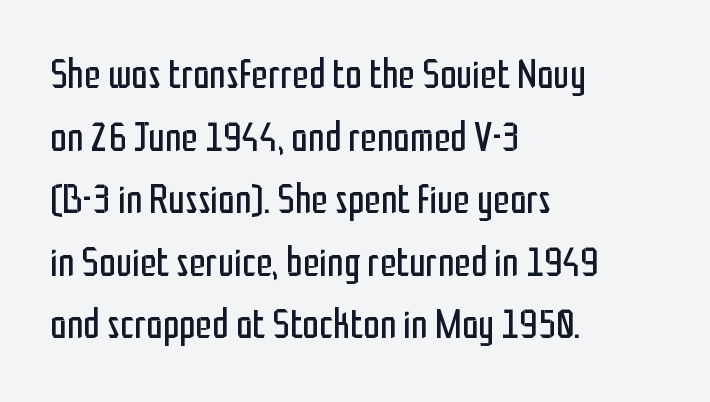
The image shows 42 px regular-weight, condensed sans-serif type, upright; set left-aligned, normal line spacing (1.49x), normal letter spacing, not underlined; low stroke contrast and a medium x-height.
